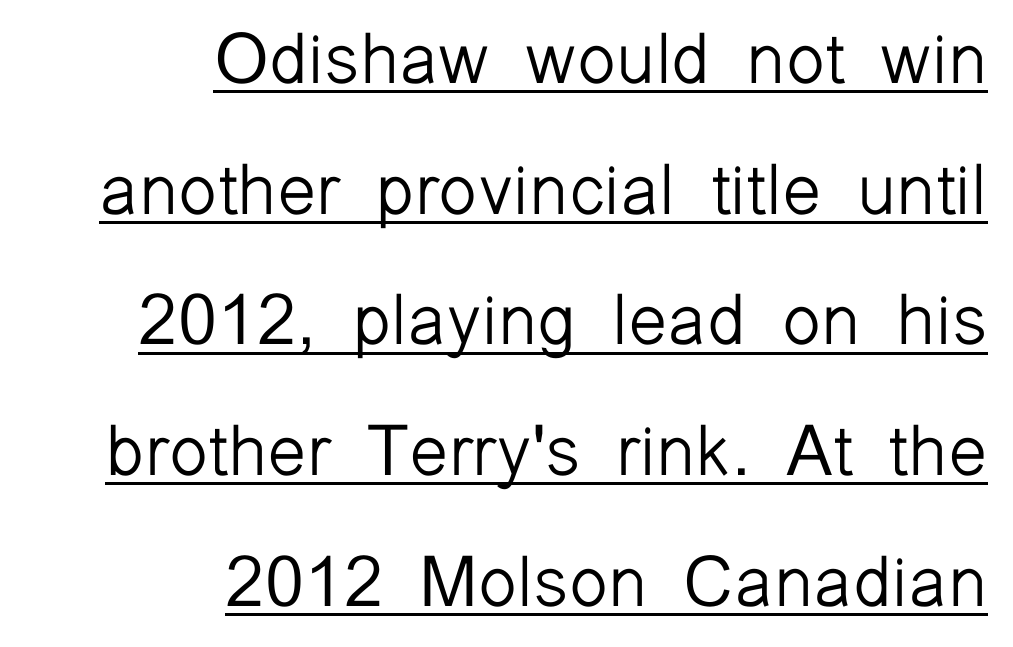
The image shows 71 px light sans-serif type, upright; set right-aligned, line spacing 1.84x, normal letter spacing, underlined; low stroke contrast and a medium x-height.
